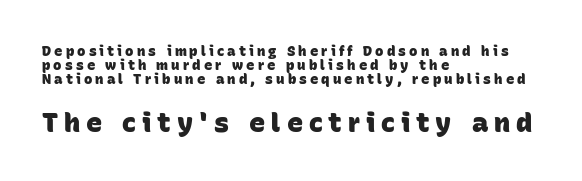
{"bold": "yes", "underline": "no", "align": "left", "line_spacing": "tight", "line_spacing_ratio": 1.0, "letter_spacing": "wide", "letter_spacing_em": 0.22, "larger_block": "second", "size_ratio": 1.93, "glyph_px": 27}
